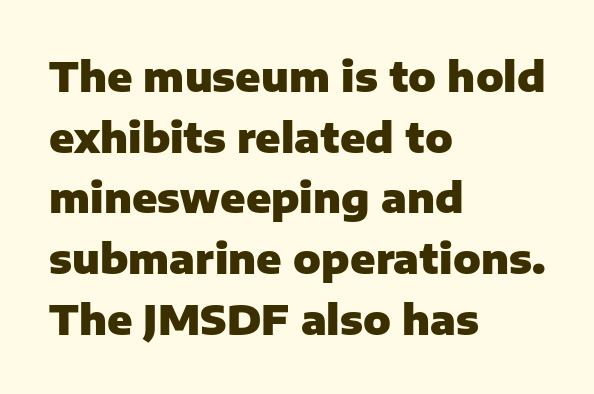
The rendering uses a bold face; every stroke is thick and dark. Proportional: the letters do not fall into vertical columns. The tracking reads as untouched default to a designer's eye. Compared with a centered layout, this one pins lines to the left instead. Serifs: no, the terminals of the letterforms are clean.
